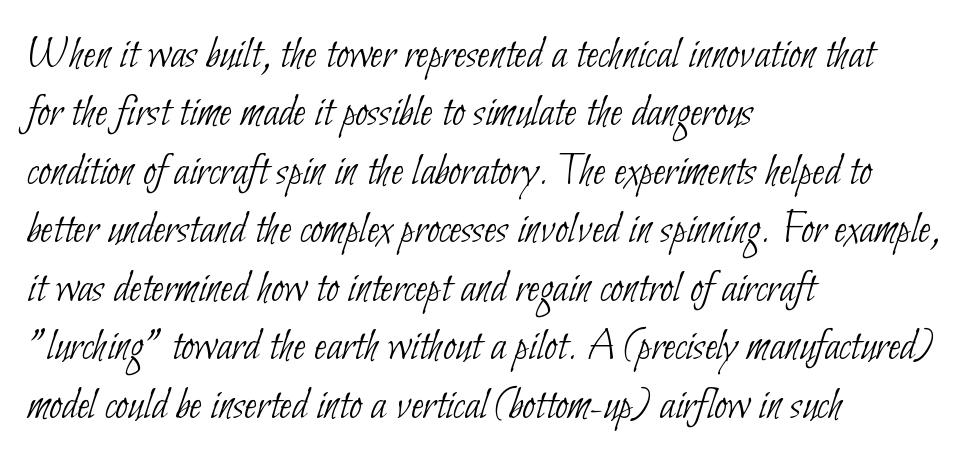
Q: Is the text bold? A: No.
Q: Is the typeface a serif or a sans-serif typeface? A: Sans-serif.
Q: Is the text underlined? A: No.
Q: How is the paragraph aligned? A: Left-aligned.
Q: Is the spacing between letters normal or unusually wide? A: Normal.
Q: Is the spacing between lines tight, normal or loose? A: Normal.
Q: Width (condensed, normal, or wide)? A: Condensed.
Q: Stroke contrast? A: Low.
Q: x-height? A: Small.
Q: Monospaced? A: No.
